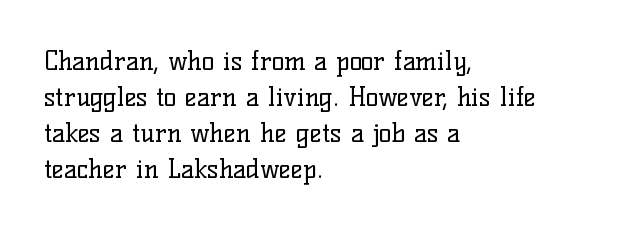
The image shows 26 px text type, upright; set left-aligned, normal line spacing (1.38x), normal letter spacing, not underlined.
